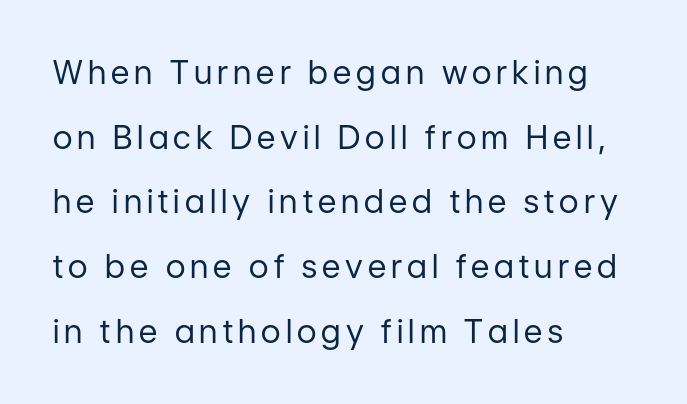
The image shows 32 px regular-weight sans-serif type, upright; set left-aligned, loose line spacing (2.02x), not underlined; low stroke contrast and a medium x-height.
